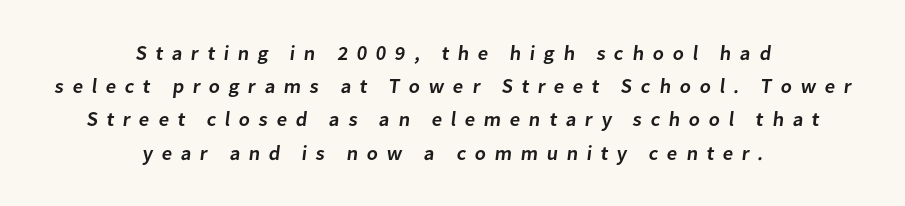
Honestly, the letter spacing is so wide it's the main thing you notice. Whoever set this chose a conventional vertical rhythm. The lines in this sample share a center point and differ in where they start and stop. Letters rest on an invisible, unmarked baseline. This is moderately heavy type, rendered in semibold.
